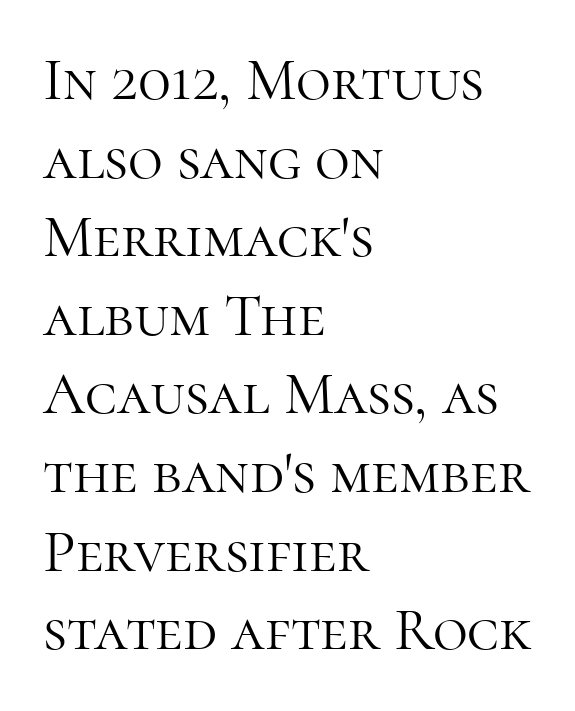
The image shows 60 px light serif type, upright; set left-aligned, normal line spacing (1.31x), normal letter spacing, not underlined; high stroke contrast and a medium x-height.
